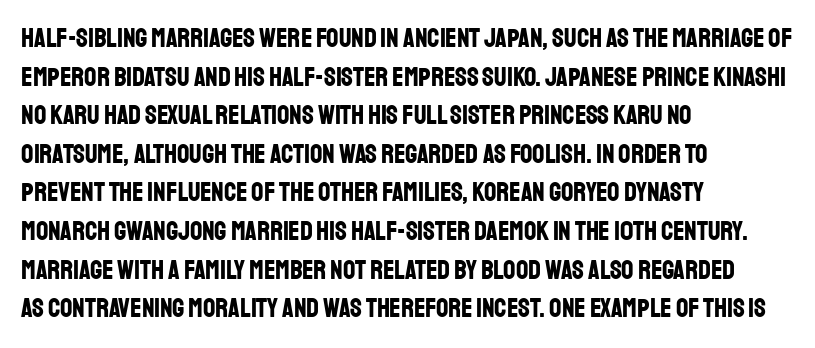
The glyphs are unaccompanied by any horizontal stroke below them. Alignment: flush left. Its strokes are broad and dark, the hallmark of bold type. Designer's note — italics off, roman on.
